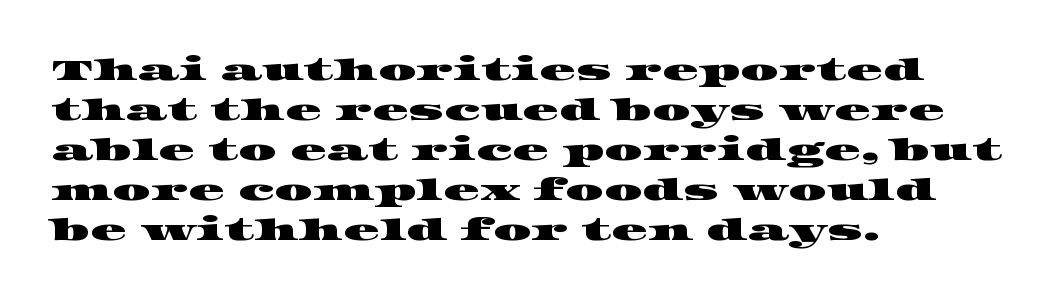
Line starts are locked; line ends wander. The passage shown is typeset with a serif family. Is the letter spacing exaggerated? No — it looks like the ordinary default. Lines of text with bare space underneath.
